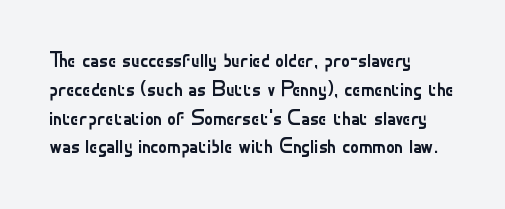
The image shows 21 px text type, upright; set left-aligned, normal line spacing (1.37x), normal letter spacing, not underlined.
